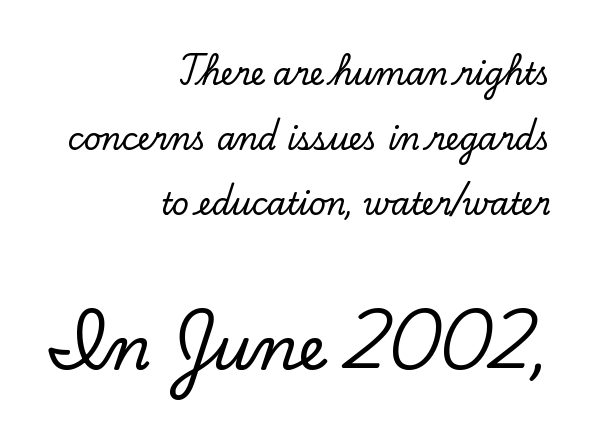
Size contrast runs from small at the top to large at the bottom. How would I describe the line gaps? Wide and relaxed. The font family rendered here belongs to the serif group. What stands out about the letter spacing? Nothing — it is the standard amount. The baseline area is clear.
